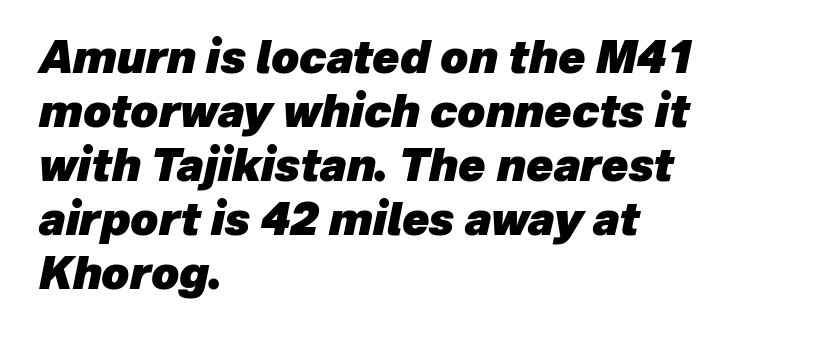
Q: Is the text bold? A: Yes.
Q: Is the text italic (slanted)? A: Yes, it leans right by about 12 degrees.
Q: Is the text underlined? A: No.
Q: How is the paragraph aligned? A: Left-aligned.
Q: Is the spacing between letters normal or unusually wide? A: Normal.
Q: Width (condensed, normal, or wide)? A: Normal.
Q: Stroke contrast? A: Low.
Q: x-height? A: Medium.
Q: Monospaced? A: No.
